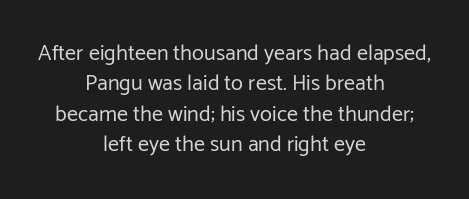
{"italic": "no", "bold": "no", "underline": "no", "align": "center", "line_spacing": "normal", "line_spacing_ratio": 1.38, "letter_spacing": "normal", "letter_spacing_em": 0.0, "glyph_px": 22}
